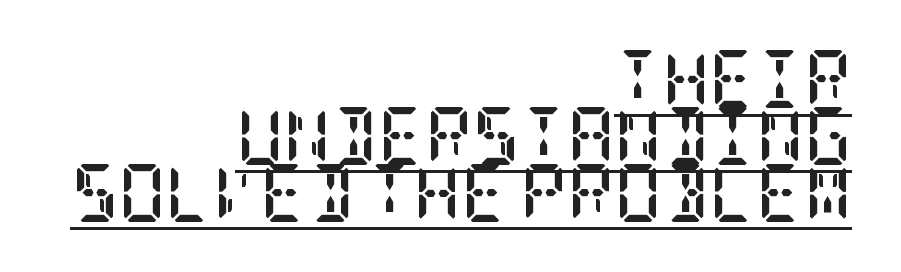
The image shows 58 px semibold, condensed serif type, upright; set right-aligned, tight line spacing (0.98x), normal letter spacing, underlined; low stroke contrast and a large x-height.
